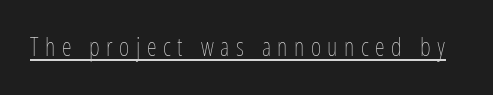
The image shows 25 px text type, upright; set unusually wide letter spacing (+0.26 em), underlined.
